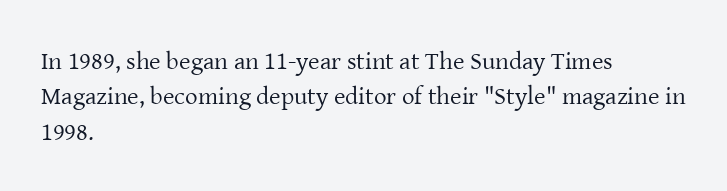
Q: Is the text bold? A: No.
Q: Is the text italic (slanted)? A: No, it is upright.
Q: Is the text underlined? A: No.
Q: How is the paragraph aligned? A: Left-aligned.
Q: Is the spacing between letters normal or unusually wide? A: Normal.
Q: Is the spacing between lines tight, normal or loose? A: Normal.
